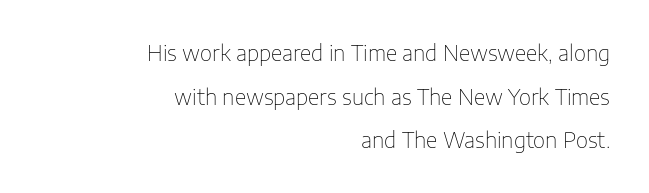
No word sits above an underline. These lines stack with their right ends in a neat column. Every stem runs plumb, perpendicular to the baseline. Caption: standard tracking, unaltered.
